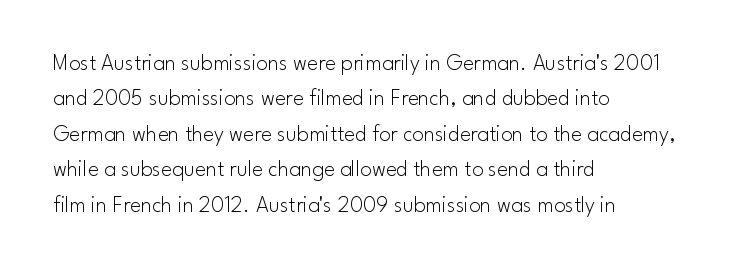
Q: Is the text bold? A: No.
Q: Is the text italic (slanted)? A: No, it is upright.
Q: Is the text underlined? A: No.
Q: How is the paragraph aligned? A: Left-aligned.
Q: Is the spacing between letters normal or unusually wide? A: Normal.
Q: Is the spacing between lines tight, normal or loose? A: Normal.
